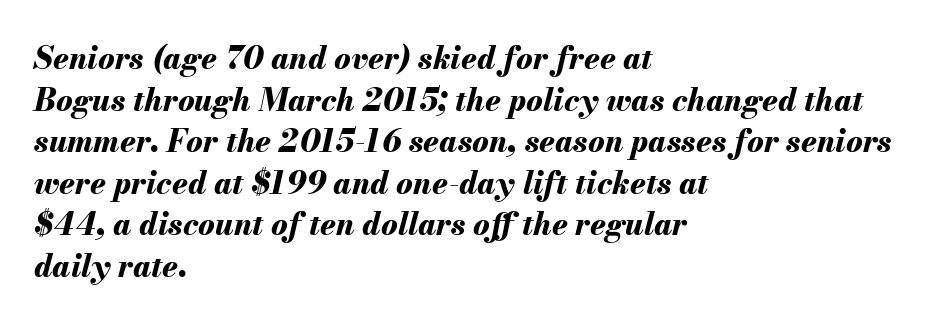
{"italic": "yes", "lean": "right", "slant_degrees": 13, "bold": "yes", "weight": "bold", "width": "normal", "stroke_contrast": "medium", "x_height": "small", "monospaced": "no", "underline": "no", "align": "left", "line_spacing": "normal", "line_spacing_ratio": 1.34, "letter_spacing": "normal", "letter_spacing_em": 0.0, "glyph_px": 31}
